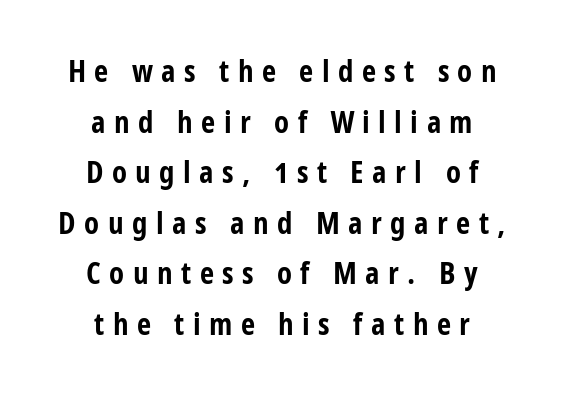
The image shows 31 px bold, condensed sans-serif type, upright; set centered, normal line spacing (1.63x), unusually wide letter spacing (+0.27 em), not underlined; low stroke contrast and a medium x-height.
